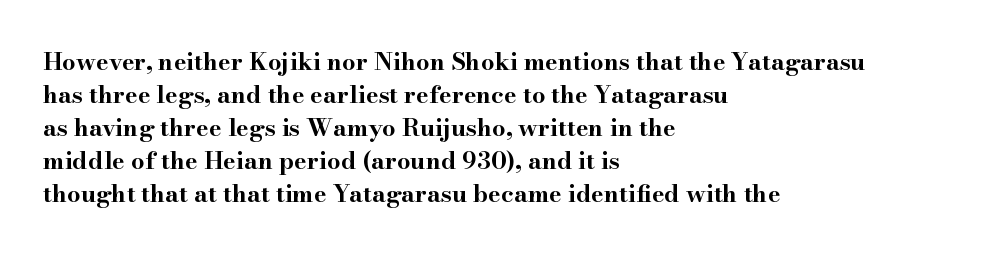
Q: Is the text bold? A: Yes.
Q: Is the text italic (slanted)? A: No, it is upright.
Q: Is the text underlined? A: No.
Q: How is the paragraph aligned? A: Left-aligned.
Q: Is the spacing between letters normal or unusually wide? A: Normal.
Q: Is the spacing between lines tight, normal or loose? A: Normal.
